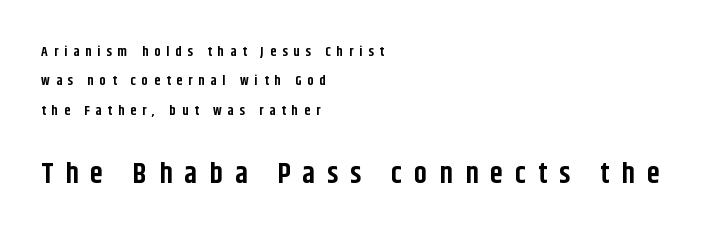
{"serif": "no", "italic": "no", "bold": "yes", "weight": "bold", "width": "condensed", "stroke_contrast": "low", "x_height": "large", "monospaced": "no", "underline": "no", "align": "left", "line_spacing": "loose", "line_spacing_ratio": 2.1, "letter_spacing": "wide", "letter_spacing_em": 0.42, "larger_block": "second", "size_ratio": 2.07, "glyph_px": 29}
